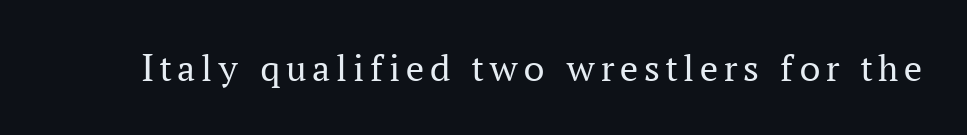
The image shows 40 px regular-weight serif type, upright; set not underlined; medium stroke contrast and a medium x-height.
